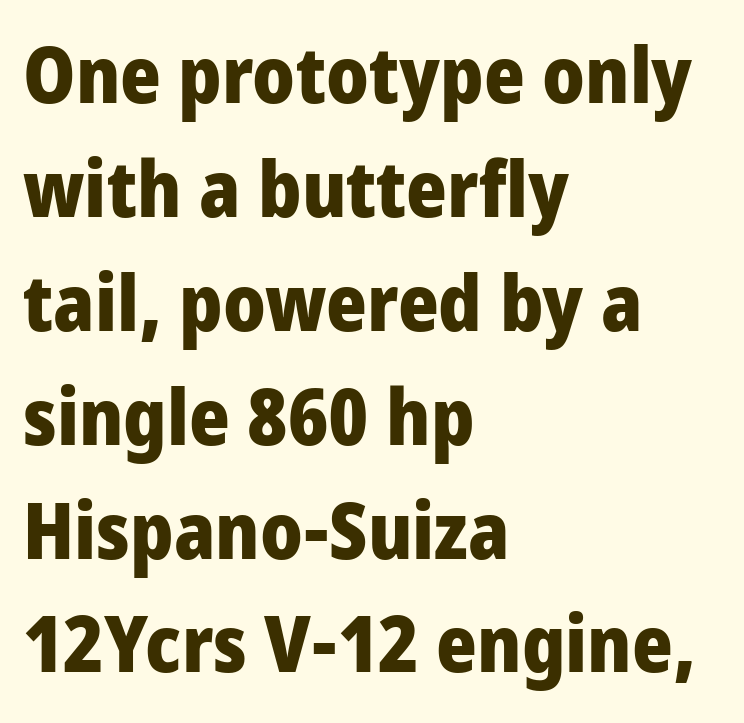
The image shows 78 px heavy, condensed sans-serif type, upright; set left-aligned, normal line spacing (1.46x), normal letter spacing, not underlined; low stroke contrast and a large x-height.
